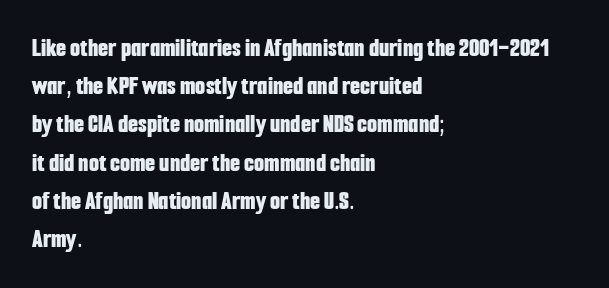
The image shows 26 px bold type, upright; set left-aligned, normal line spacing (1.47x), normal letter spacing, not underlined.
